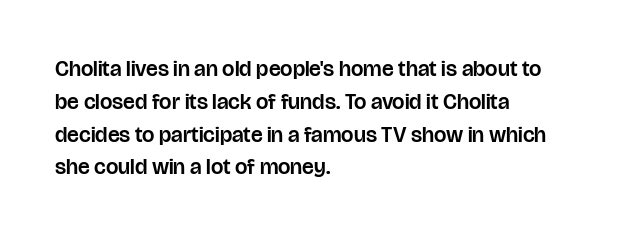
Q: Is the text italic (slanted)? A: No, it is upright.
Q: Is the text underlined? A: No.
Q: How is the paragraph aligned? A: Left-aligned.
Q: Is the spacing between letters normal or unusually wide? A: Normal.
Q: Is the spacing between lines tight, normal or loose? A: Normal.
